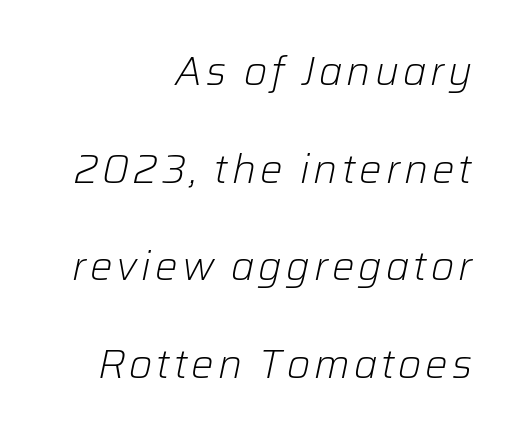
{"italic": "yes", "lean": "right", "slant_degrees": 12, "bold": "no", "weight": "light", "width": "normal", "stroke_contrast": "low", "x_height": "medium", "monospaced": "no", "underline": "no", "align": "right", "line_spacing": "loose", "line_spacing_ratio": 2.44, "glyph_px": 40}
